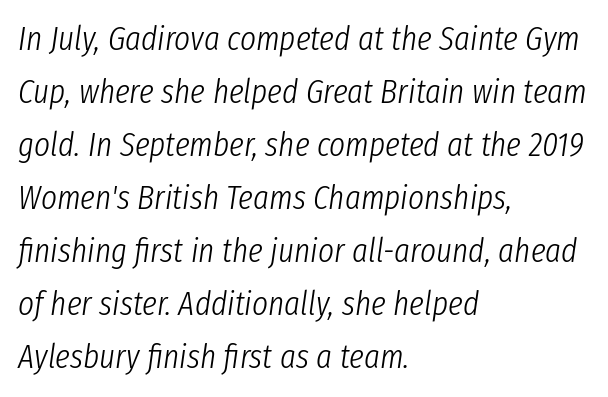
Underline: absent. Italic: yes, the glyphs are oblique. Do the characters align in a grid? No, the font is proportional. Every row of glyphs begins at an identical x-position on the left. The passage shown is not bold in any degree.
